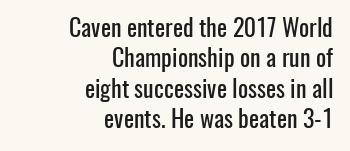
Q: Is the text italic (slanted)? A: No, it is upright.
Q: Is the text underlined? A: No.
Q: How is the paragraph aligned? A: Right-aligned.
Q: Is the spacing between letters normal or unusually wide? A: Normal.
Q: Is the spacing between lines tight, normal or loose? A: Normal.
